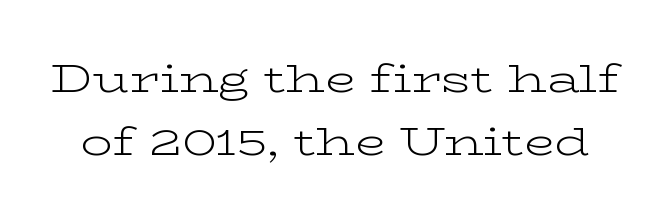
Q: Is the text bold? A: No.
Q: Is the text italic (slanted)? A: No, it is upright.
Q: Is the typeface a serif or a sans-serif typeface? A: Serif.
Q: Is the text underlined? A: No.
Q: Is the spacing between letters normal or unusually wide? A: Normal.
Q: Is the spacing between lines tight, normal or loose? A: Normal.
Q: Width (condensed, normal, or wide)? A: Wide.
Q: Stroke contrast? A: Low.
Q: x-height? A: Medium.
Q: Monospaced? A: No.
